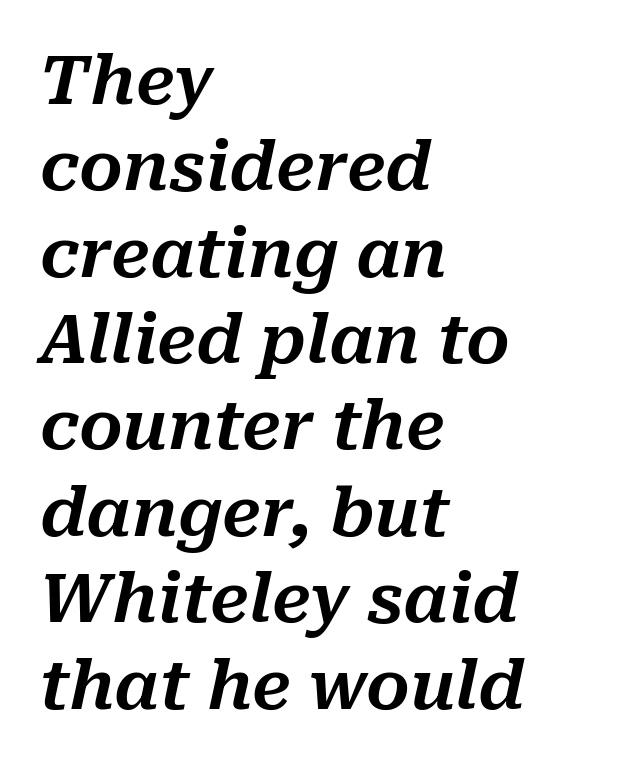
The image shows 68 px text type, italic (leaning right); set left-aligned, normal line spacing (1.27x), normal letter spacing, not underlined; medium stroke contrast and a medium x-height.
